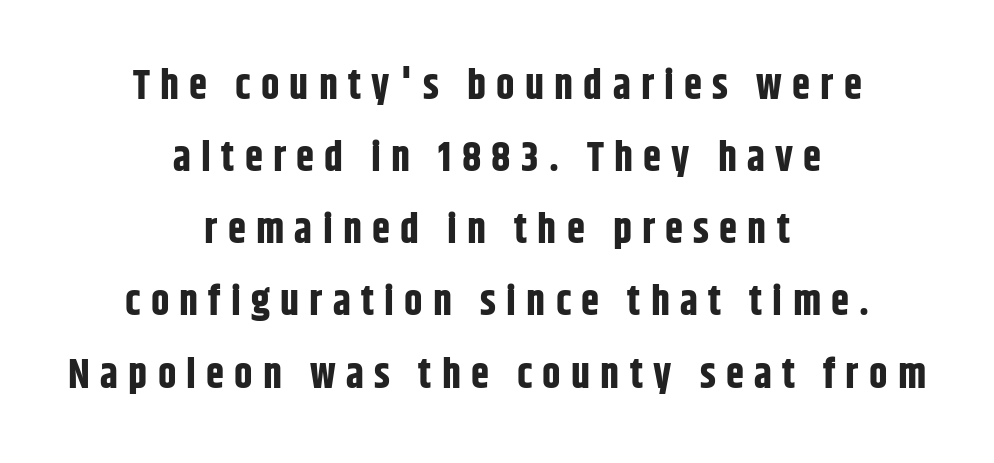
{"serif": "no", "italic": "no", "bold": "yes", "weight": "bold", "width": "condensed", "stroke_contrast": "low", "x_height": "large", "monospaced": "no", "underline": "no", "align": "center", "line_spacing_ratio": 1.76, "letter_spacing": "wide", "letter_spacing_em": 0.25, "glyph_px": 41}
